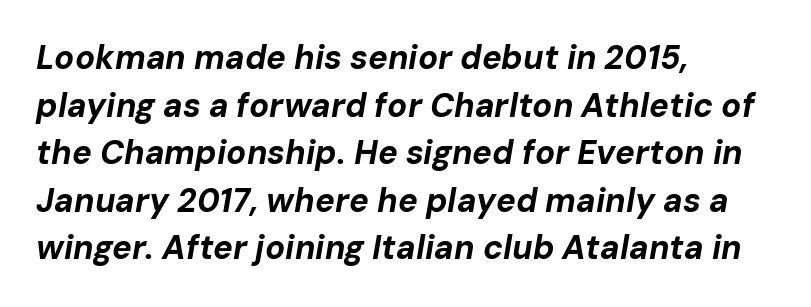
Each glyph is drawn with heavy, bold strokes. Horizontal bands of white between lines are of average thickness. One-word summary of the alignment: left. Italic: yes, the glyphs are oblique.
